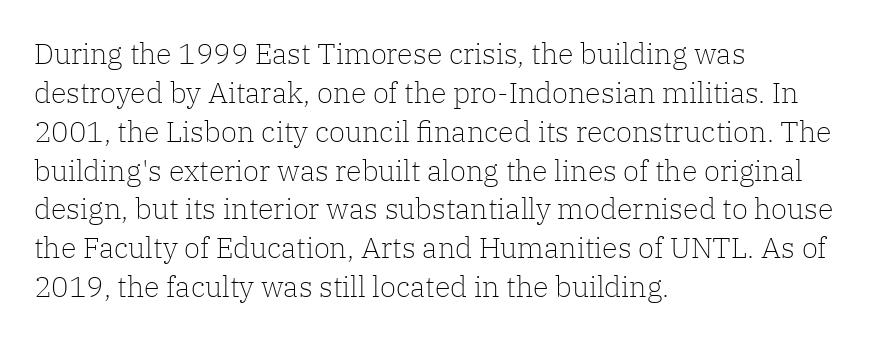
The area under the type is left untouched. Posture: upright roman. These lines are rendered in a variable-pitch font. Teacher's note: observe the even left margin — that is flush-left alignment. The font sits on the lighter half of the weight spectrum, regular included.
